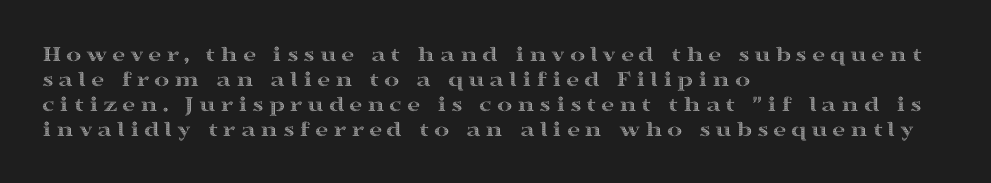
Q: Is the text italic (slanted)? A: No, it is upright.
Q: Is the text underlined? A: No.
Q: How is the paragraph aligned? A: Left-aligned.
Q: Is the spacing between letters normal or unusually wide? A: Unusually wide.
Q: Is the spacing between lines tight, normal or loose? A: Tight.
